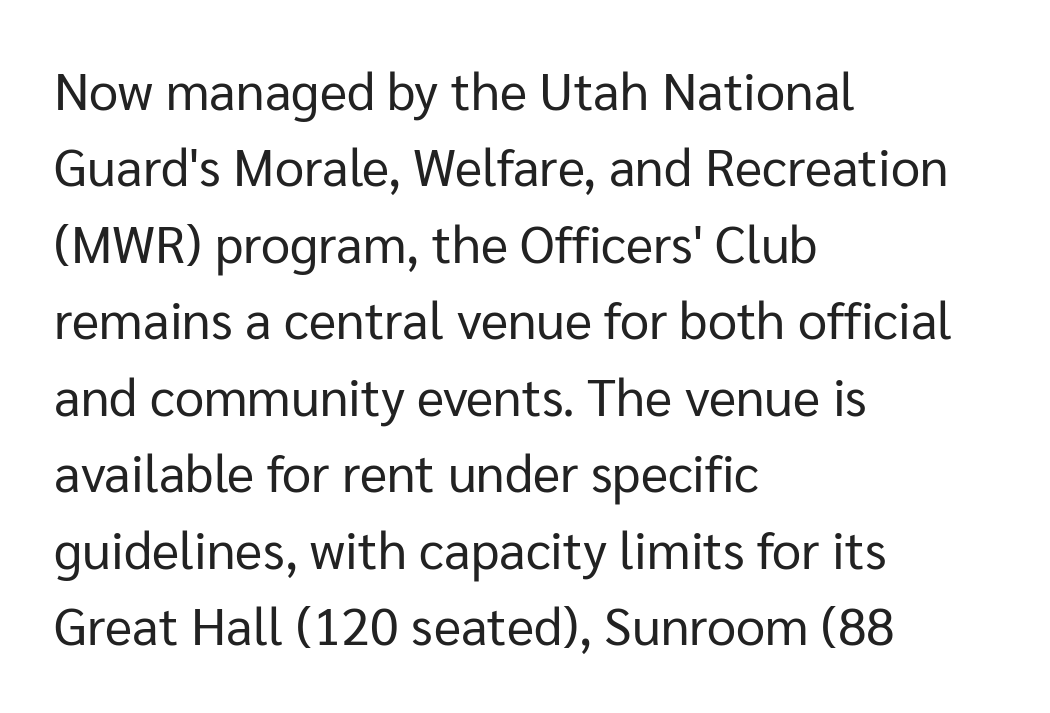
{"serif": "no", "italic": "no", "bold": "no", "weight": "regular", "width": "normal", "stroke_contrast": "low", "x_height": "medium", "monospaced": "no", "underline": "no", "align": "left", "line_spacing": "normal", "line_spacing_ratio": 1.47, "letter_spacing": "normal", "letter_spacing_em": 0.0, "glyph_px": 52}
